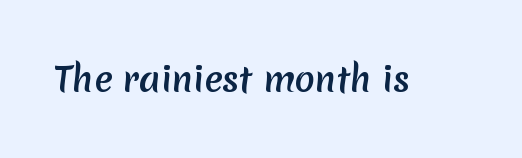
Q: Is the text bold? A: Yes.
Q: Is the typeface a serif or a sans-serif typeface? A: Sans-serif.
Q: Is the text underlined? A: No.
Q: Is the spacing between letters normal or unusually wide? A: Normal.
Q: Width (condensed, normal, or wide)? A: Normal.
Q: Stroke contrast? A: Low.
Q: x-height? A: Medium.
Q: Monospaced? A: No.
